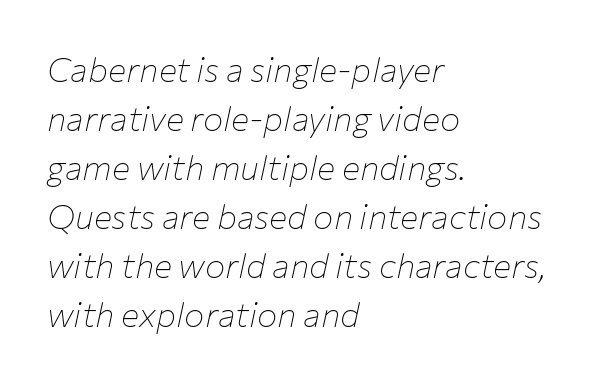
The text block is weighted toward the left margin, trailing off unevenly rightward. Leading: standard. Note the varied advance widths — an 'i' is clearly narrower than an 'm'. The space directly below the letters is spotless. If you drew a line through each stem, it would be angled. Is the stroke heavy? The answer is a plain regular-or-lighter.
